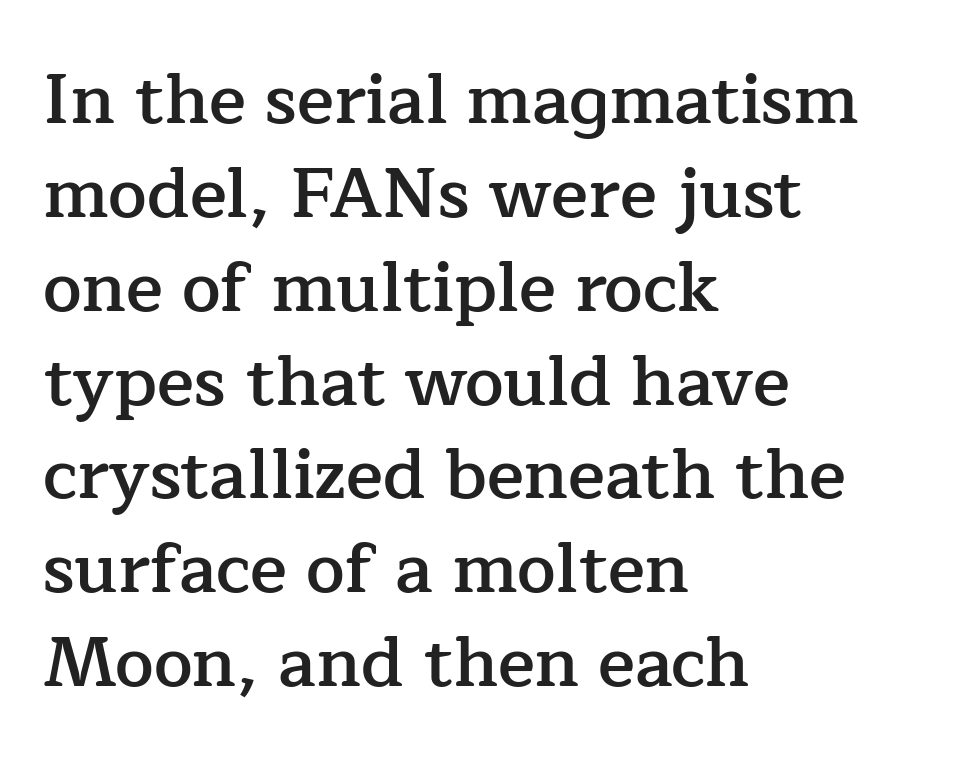
Q: Is the text bold? A: Semi-bold.
Q: Is the text italic (slanted)? A: No, it is upright.
Q: Is the typeface a serif or a sans-serif typeface? A: Serif.
Q: Is the text underlined? A: No.
Q: How is the paragraph aligned? A: Left-aligned.
Q: Is the spacing between letters normal or unusually wide? A: Normal.
Q: Is the spacing between lines tight, normal or loose? A: Normal.
Q: Width (condensed, normal, or wide)? A: Normal.
Q: Stroke contrast? A: Low.
Q: x-height? A: Medium.
Q: Monospaced? A: No.
